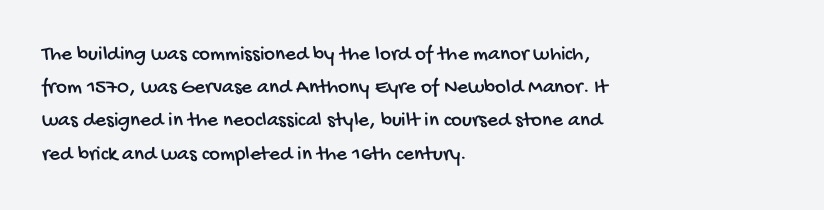
Decoration check: the copy has no underline. These lines are set flush left with a ragged right edge. A typesetter would call this leading conventional body-copy spacing. Caption: standard tracking, unaltered.
